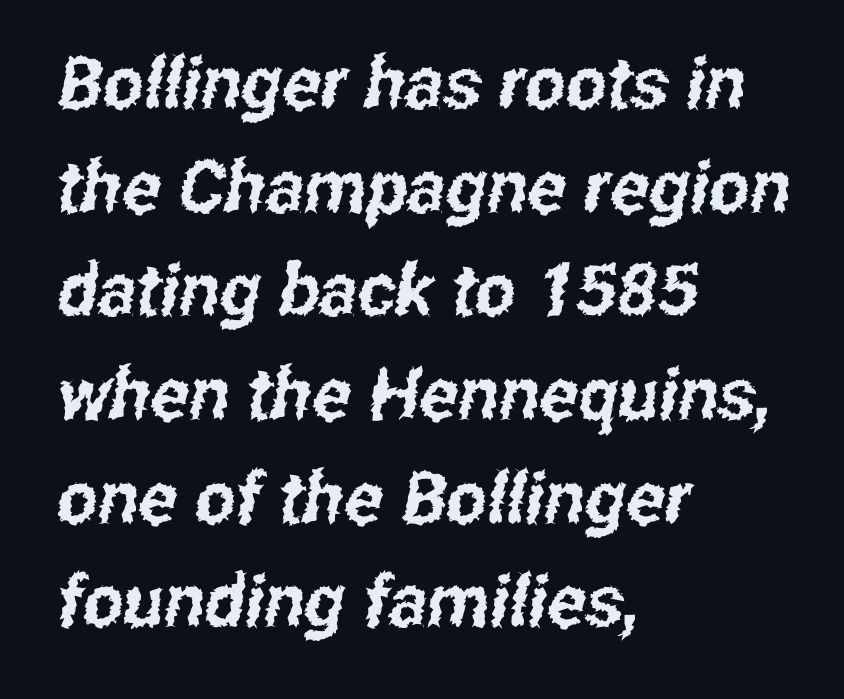
{"serif": "no", "width": "condensed", "stroke_contrast": "low", "x_height": "medium", "monospaced": "no", "underline": "no", "align": "left", "line_spacing": "normal", "line_spacing_ratio": 1.44, "letter_spacing": "normal", "letter_spacing_em": 0.0, "glyph_px": 72}
